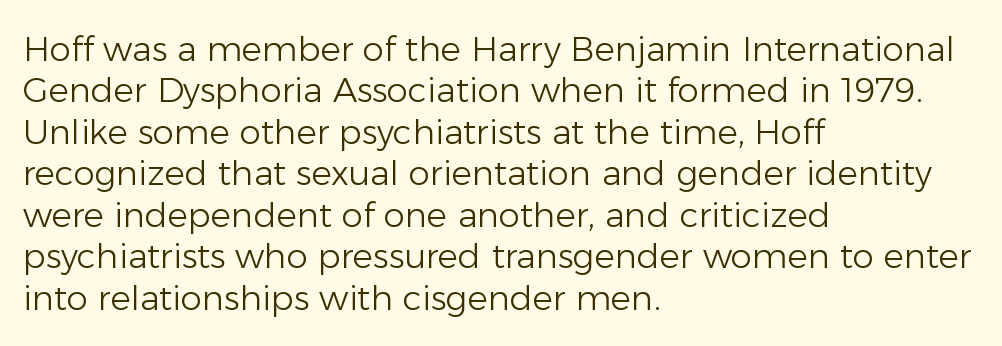
Q: Is the text bold? A: No.
Q: Is the text italic (slanted)? A: No, it is upright.
Q: Is the typeface a serif or a sans-serif typeface? A: Sans-serif.
Q: Is the text underlined? A: No.
Q: How is the paragraph aligned? A: Left-aligned.
Q: Is the spacing between letters normal or unusually wide? A: Normal.
Q: Width (condensed, normal, or wide)? A: Normal.
Q: Stroke contrast? A: Low.
Q: x-height? A: Medium.
Q: Monospaced? A: No.
